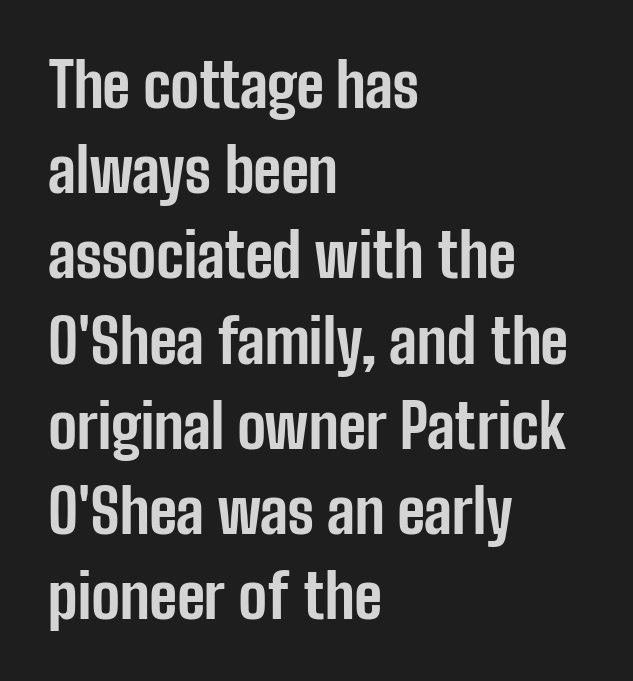
{"serif": "no", "italic": "no", "bold": "yes", "weight": "bold", "width": "condensed", "stroke_contrast": "low", "x_height": "medium", "monospaced": "no", "underline": "no", "align": "left", "line_spacing": "normal", "line_spacing_ratio": 1.42, "letter_spacing": "normal", "letter_spacing_em": 0.0, "glyph_px": 60}
